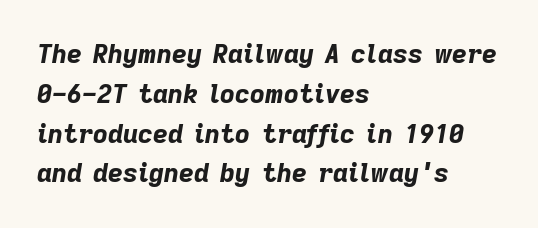
The image shows 26 px bold type, italic (leaning right); set left-aligned, normal line spacing (1.53x), normal letter spacing, not underlined.
